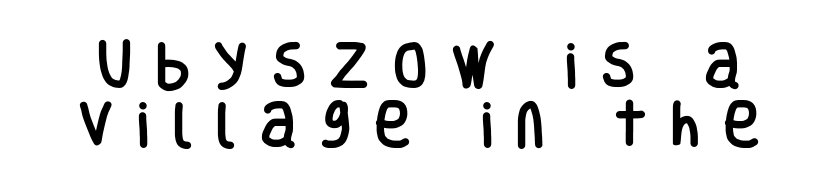
{"serif": "no", "italic": "no", "width": "condensed", "stroke_contrast": "low", "x_height": "large", "monospaced": "no", "underline": "no", "line_spacing_ratio": 1.18, "letter_spacing": "wide", "letter_spacing_em": 0.47, "glyph_px": 50}
